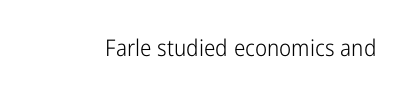
Q: Is the text bold? A: No.
Q: Is the text italic (slanted)? A: No, it is upright.
Q: Is the text underlined? A: No.
Q: Is the spacing between letters normal or unusually wide? A: Normal.
